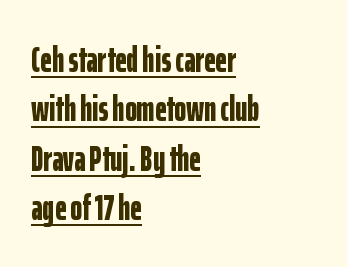
{"serif": "no", "italic": "no", "bold": "yes", "weight": "bold", "width": "condensed", "stroke_contrast": "low", "x_height": "medium", "monospaced": "no", "underline": "yes", "align": "left", "line_spacing": "normal", "line_spacing_ratio": 1.37, "letter_spacing": "normal", "letter_spacing_em": 0.0, "glyph_px": 36}
